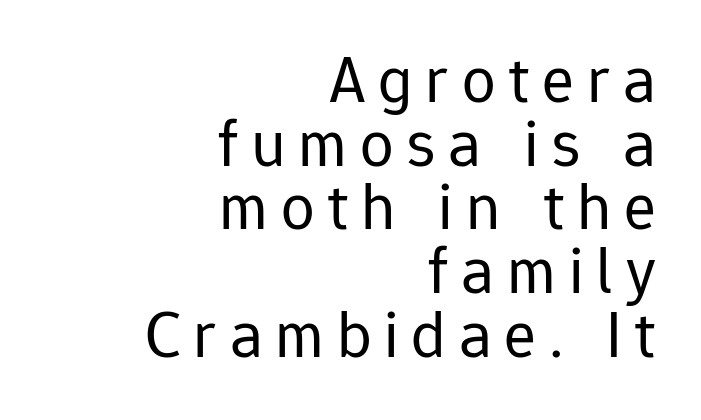
The image shows 67 px regular-weight sans-serif type, upright; set right-aligned, tight line spacing (0.95x), not underlined; low stroke contrast and a medium x-height.
